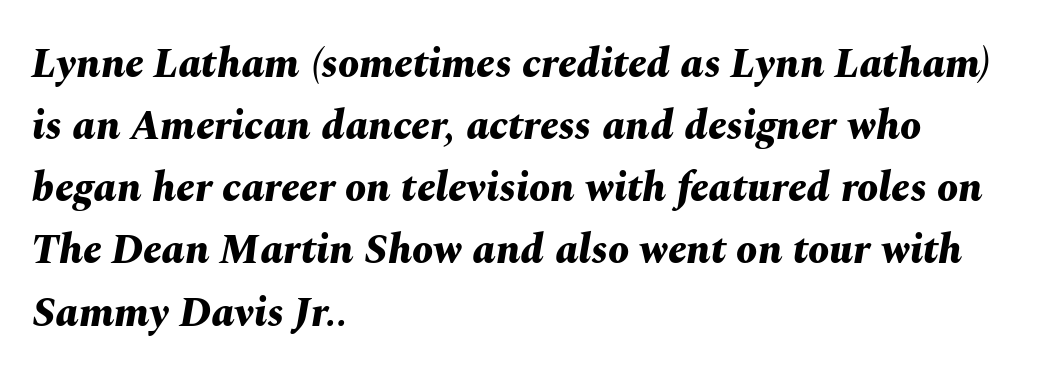
The image shows 42 px bold type, italic (leaning right); set left-aligned, normal line spacing (1.48x), normal letter spacing, not underlined; medium stroke contrast and a medium x-height.
